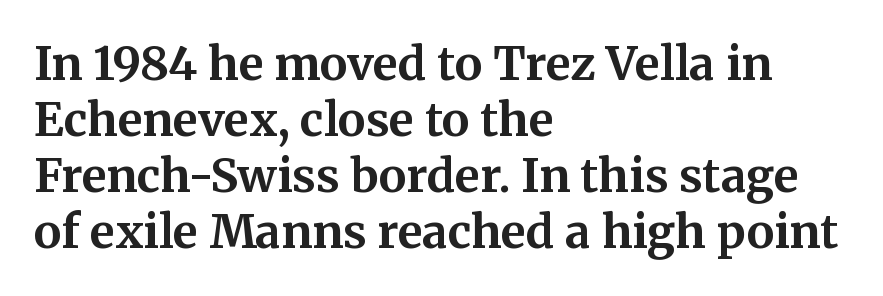
The image shows 46 px bold serif type, upright; set left-aligned, line spacing 1.22x, normal letter spacing, not underlined; medium stroke contrast and a medium x-height.
